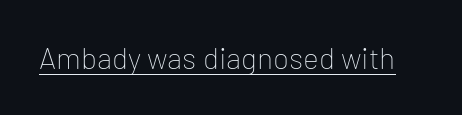
{"serif": "no", "italic": "no", "bold": "no", "weight": "thin", "width": "normal", "stroke_contrast": "low", "x_height": "medium", "monospaced": "no", "underline": "yes", "letter_spacing": "normal", "letter_spacing_em": 0.0, "glyph_px": 30}
